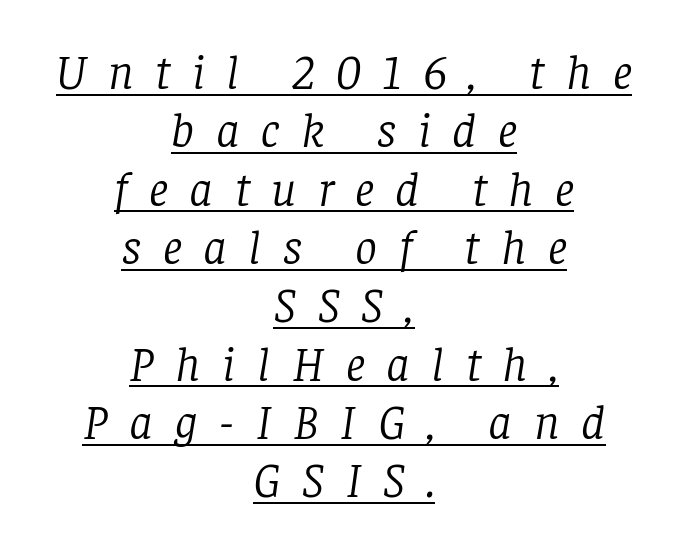
Weight: in the light-to-regular range. The setting favours the middle, as headings and verse often do. To sum up the face: it has serifs. Each word looks stretched out because of the extra space between its letters. The face used here has a pronounced slope to its letters.
